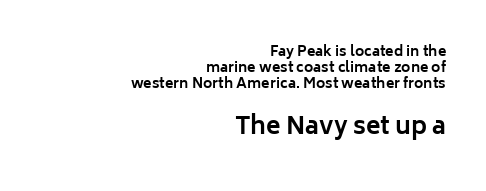
{"italic": "no", "bold": "yes", "underline": "no", "align": "right", "line_spacing": "tight", "line_spacing_ratio": 1.14, "letter_spacing": "normal", "letter_spacing_em": 0.0, "larger_block": "second", "size_ratio": 1.71, "glyph_px": 24}
